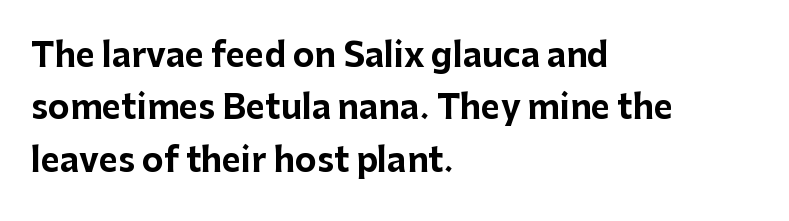
The image shows 33 px bold sans-serif type, upright; set left-aligned, normal line spacing (1.59x), normal letter spacing, not underlined; low stroke contrast and a medium x-height.
